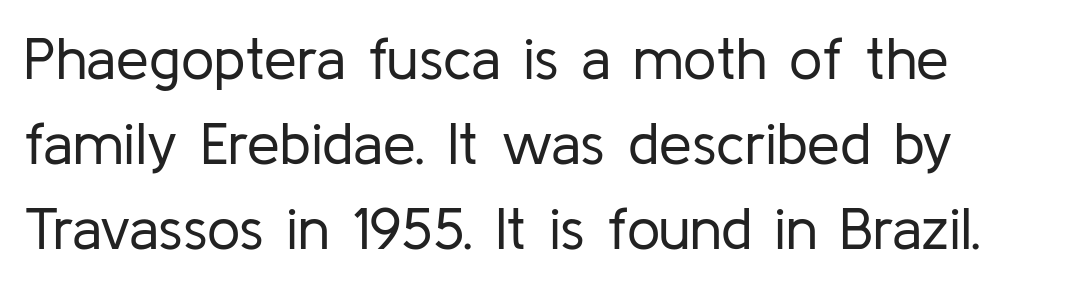
{"serif": "no", "italic": "no", "bold": "no", "weight": "regular", "width": "normal", "stroke_contrast": "low", "x_height": "medium", "monospaced": "no", "underline": "no", "align": "left", "line_spacing": "normal", "line_spacing_ratio": 1.44, "letter_spacing": "normal", "letter_spacing_em": 0.0, "glyph_px": 59}
